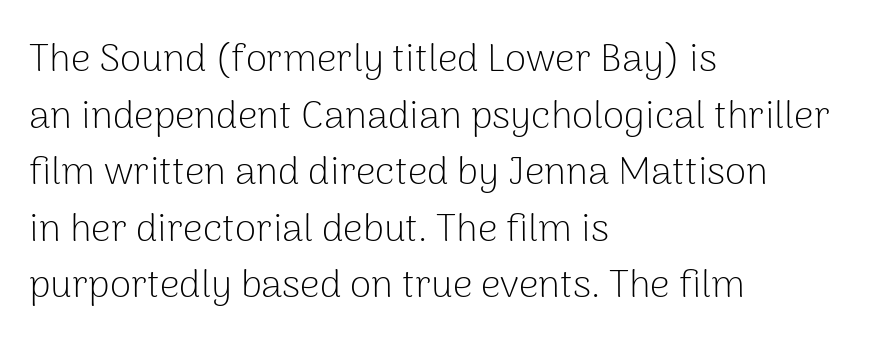
Q: Is the text bold? A: No.
Q: Is the text italic (slanted)? A: No, it is upright.
Q: Is the typeface a serif or a sans-serif typeface? A: Sans-serif.
Q: Is the text underlined? A: No.
Q: How is the paragraph aligned? A: Left-aligned.
Q: Is the spacing between letters normal or unusually wide? A: Normal.
Q: Is the spacing between lines tight, normal or loose? A: Normal.
Q: Width (condensed, normal, or wide)? A: Normal.
Q: Stroke contrast? A: Low.
Q: x-height? A: Medium.
Q: Monospaced? A: No.
